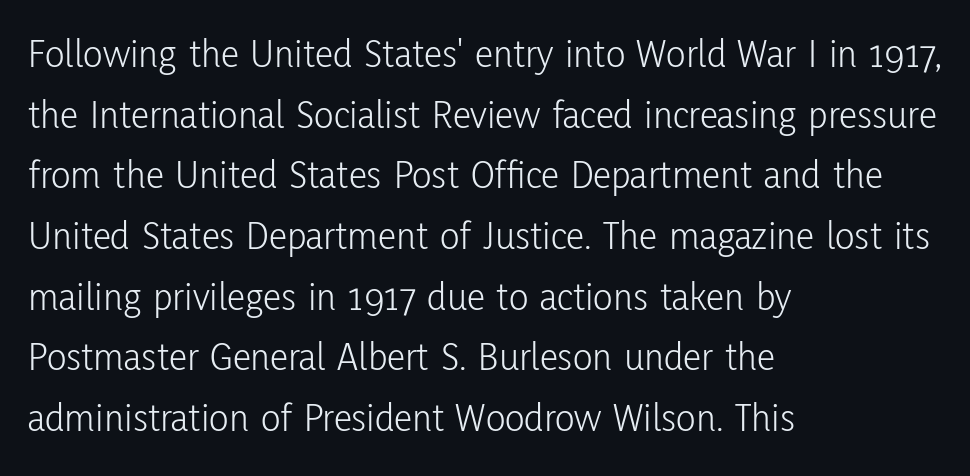
Q: Is the text bold? A: No.
Q: Is the text italic (slanted)? A: No, it is upright.
Q: Is the typeface a serif or a sans-serif typeface? A: Sans-serif.
Q: Is the text underlined? A: No.
Q: How is the paragraph aligned? A: Left-aligned.
Q: Is the spacing between letters normal or unusually wide? A: Normal.
Q: Is the spacing between lines tight, normal or loose? A: Normal.
Q: Width (condensed, normal, or wide)? A: Condensed.
Q: Stroke contrast? A: Low.
Q: x-height? A: Medium.
Q: Monospaced? A: No.
